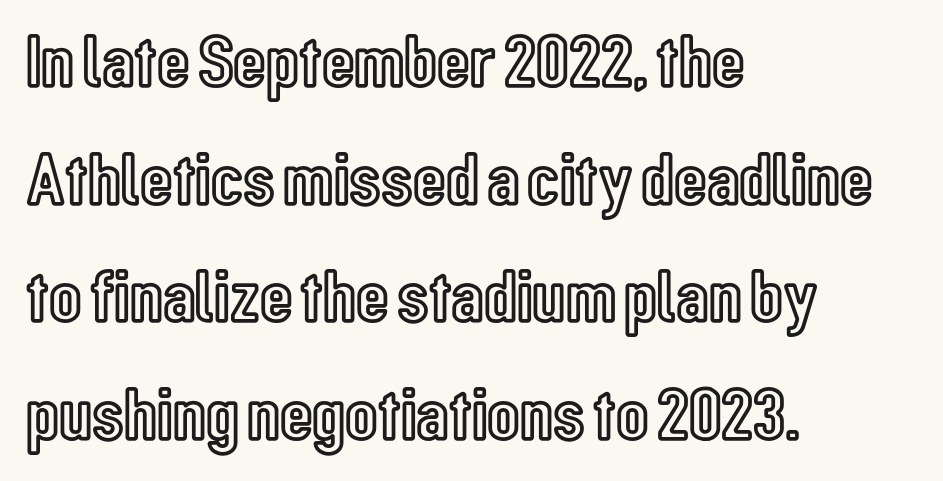
The image shows 75 px condensed type, upright; set left-aligned, normal line spacing (1.57x), normal letter spacing, not underlined; a medium x-height.
